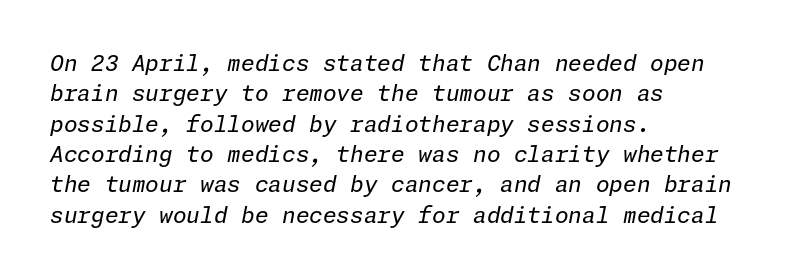
The image shows 22 px text type, italic (leaning right); set left-aligned, normal line spacing (1.38x), normal letter spacing, not underlined.
